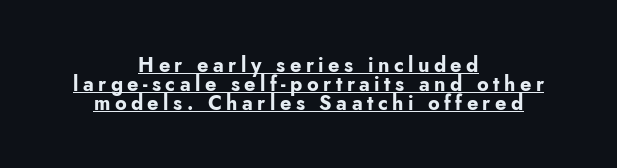
{"italic": "no", "bold": "yes", "underline": "yes", "align": "center", "line_spacing": "tight", "line_spacing_ratio": 0.95, "letter_spacing": "wide", "letter_spacing_em": 0.22, "glyph_px": 20}
